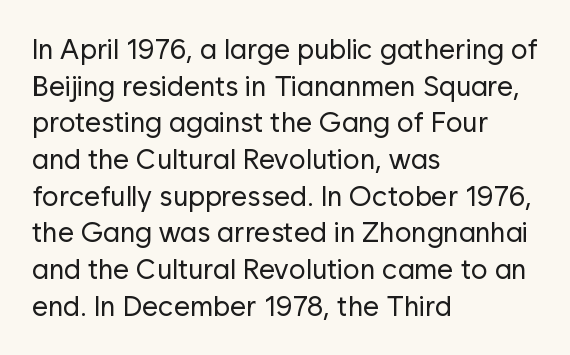
{"serif": "no", "italic": "no", "bold": "no", "weight": "regular", "width": "normal", "stroke_contrast": "low", "x_height": "medium", "monospaced": "no", "underline": "no", "align": "left", "line_spacing": "normal", "line_spacing_ratio": 1.31, "letter_spacing": "normal", "letter_spacing_em": 0.0, "glyph_px": 28}
